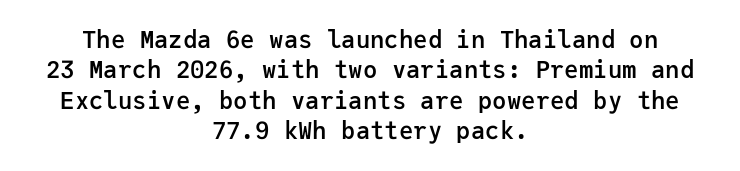
{"italic": "no", "bold": "semi", "underline": "no", "align": "center", "line_spacing": "normal", "line_spacing_ratio": 1.27, "letter_spacing": "normal", "letter_spacing_em": 0.0, "glyph_px": 24}
